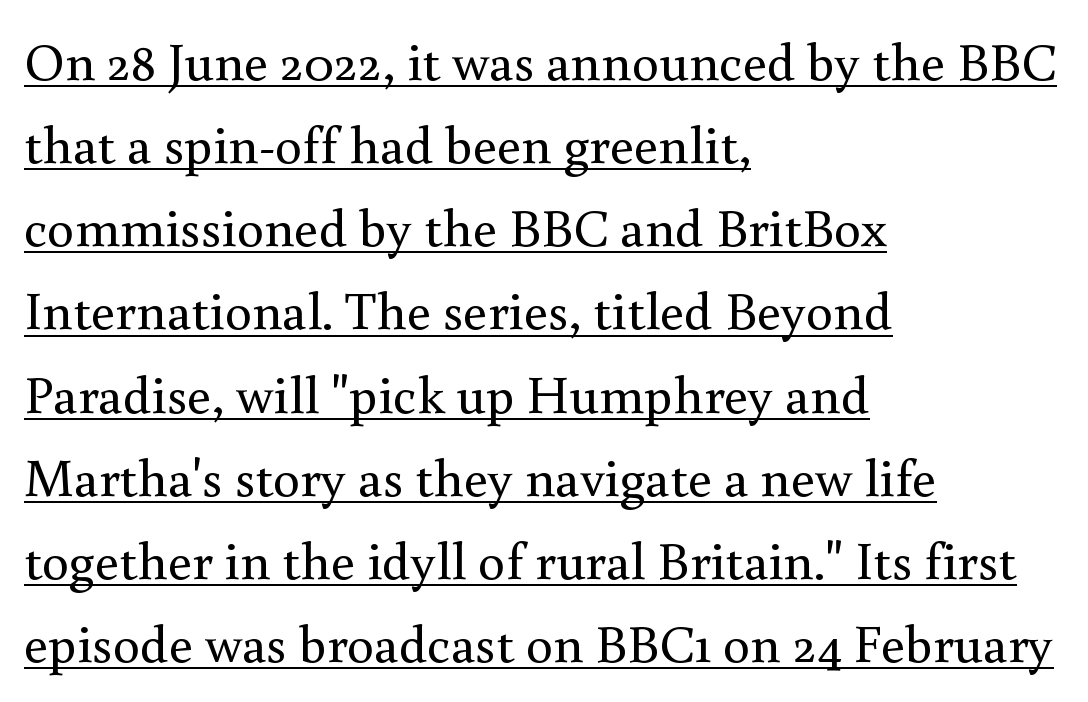
{"serif": "yes", "italic": "no", "bold": "no", "weight": "regular", "width": "normal", "stroke_contrast": "medium", "x_height": "small", "monospaced": "no", "underline": "yes", "align": "left", "line_spacing": "normal", "line_spacing_ratio": 1.54, "letter_spacing": "normal", "letter_spacing_em": 0.0, "glyph_px": 54}
